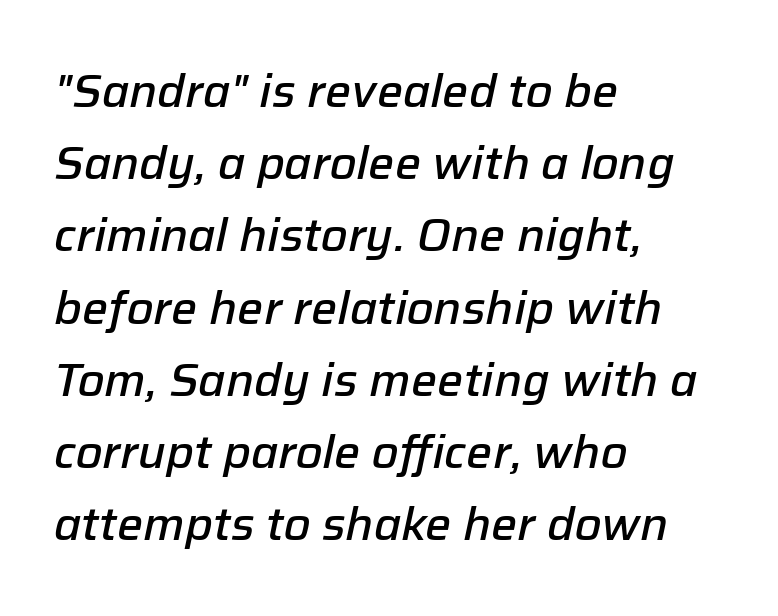
Q: Is the text bold? A: Semi-bold.
Q: Is the text italic (slanted)? A: Yes, it leans right by about 12 degrees.
Q: Is the text underlined? A: No.
Q: How is the paragraph aligned? A: Left-aligned.
Q: Is the spacing between letters normal or unusually wide? A: Normal.
Q: Is the spacing between lines tight, normal or loose? A: Normal.
Q: Width (condensed, normal, or wide)? A: Normal.
Q: Stroke contrast? A: Low.
Q: x-height? A: Medium.
Q: Monospaced? A: No.
